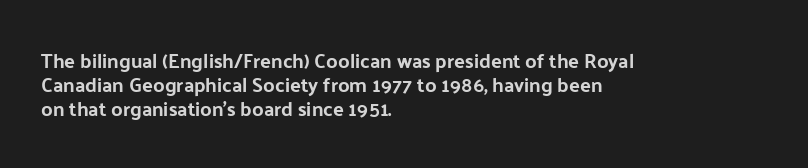
Q: Is the text italic (slanted)? A: No, it is upright.
Q: Is the text underlined? A: No.
Q: How is the paragraph aligned? A: Left-aligned.
Q: Is the spacing between letters normal or unusually wide? A: Normal.
